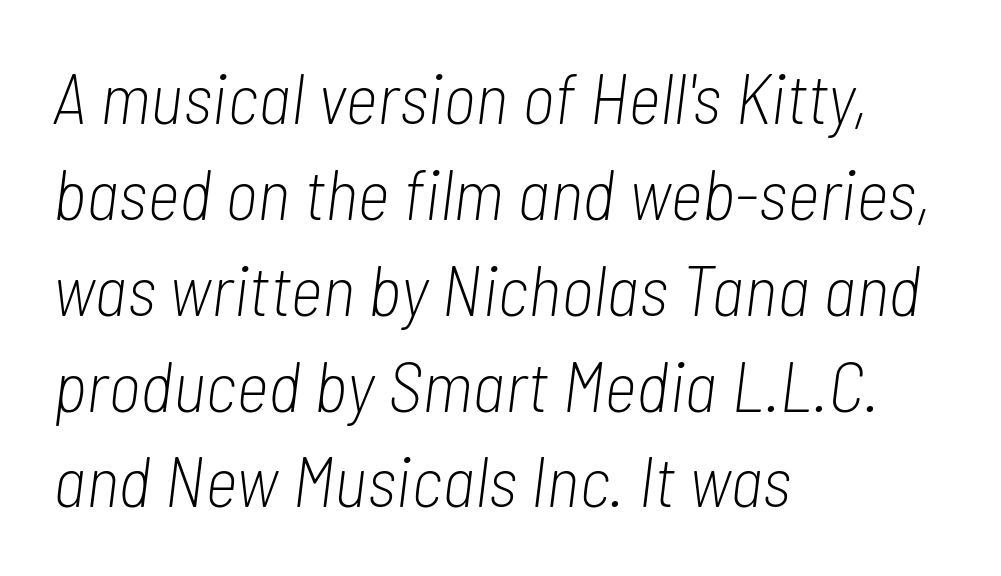
{"italic": "yes", "lean": "right", "slant_degrees": 7, "bold": "no", "weight": "light", "width": "condensed", "stroke_contrast": "low", "x_height": "medium", "monospaced": "no", "underline": "no", "align": "left", "line_spacing": "normal", "line_spacing_ratio": 1.35, "letter_spacing": "normal", "letter_spacing_em": 0.0, "glyph_px": 71}
